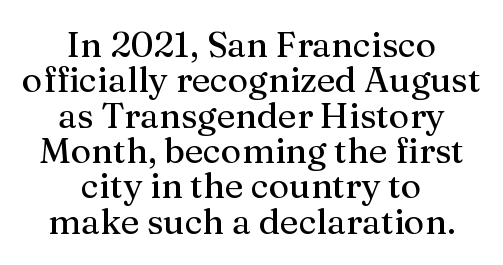
{"serif": "yes", "italic": "no", "width": "normal", "stroke_contrast": "medium", "x_height": "medium", "monospaced": "no", "underline": "no", "align": "center", "line_spacing": "tight", "line_spacing_ratio": 1.01, "letter_spacing": "normal", "letter_spacing_em": 0.0, "glyph_px": 35}
